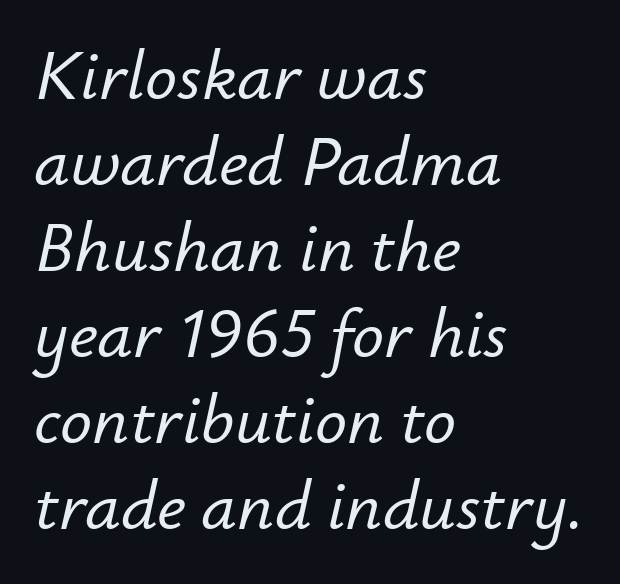
Q: Is the text italic (slanted)? A: Yes, it leans right by about 12 degrees.
Q: Is the text underlined? A: No.
Q: How is the paragraph aligned? A: Left-aligned.
Q: Is the spacing between letters normal or unusually wide? A: Normal.
Q: Width (condensed, normal, or wide)? A: Normal.
Q: Stroke contrast? A: Low.
Q: x-height? A: Small.
Q: Monospaced? A: No.
